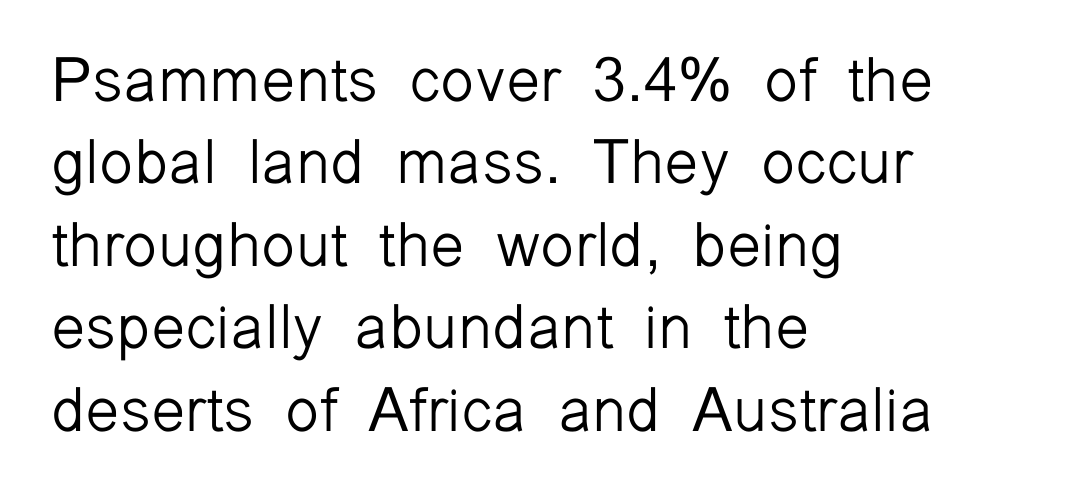
Q: Is the text bold? A: No.
Q: Is the text italic (slanted)? A: No, it is upright.
Q: Is the typeface a serif or a sans-serif typeface? A: Sans-serif.
Q: Is the text underlined? A: No.
Q: How is the paragraph aligned? A: Left-aligned.
Q: Is the spacing between letters normal or unusually wide? A: Normal.
Q: Is the spacing between lines tight, normal or loose? A: Normal.
Q: Width (condensed, normal, or wide)? A: Normal.
Q: Stroke contrast? A: Low.
Q: x-height? A: Medium.
Q: Monospaced? A: No.
